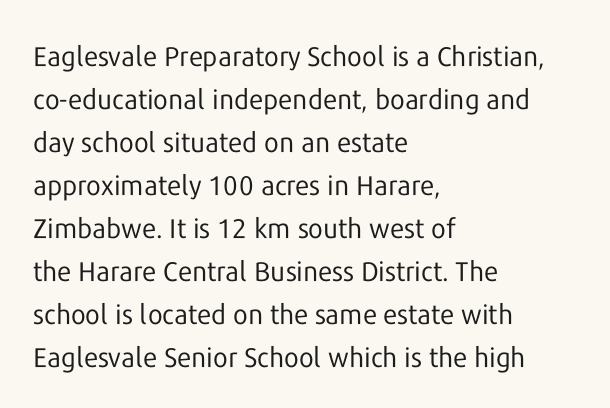
Q: Is the text bold? A: No.
Q: Is the text italic (slanted)? A: No, it is upright.
Q: Is the text underlined? A: No.
Q: How is the paragraph aligned? A: Left-aligned.
Q: Is the spacing between letters normal or unusually wide? A: Normal.
Q: Is the spacing between lines tight, normal or loose? A: Normal.
